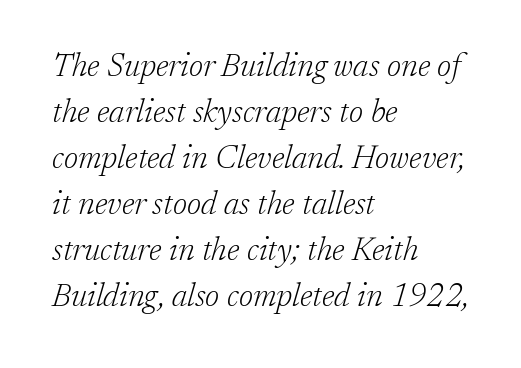
Typeset ragged right — the left edge is the straight one. Heft: none added — not bold. The face used here is proportionally spaced, like ordinary book or web type. The font's italic variant was chosen for this text.
